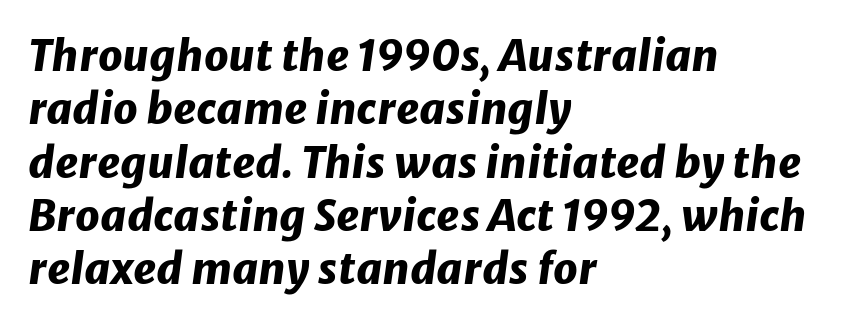
The image shows 43 px heavy type, italic (leaning right); set left-aligned, line spacing 1.24x, normal letter spacing, not underlined; low stroke contrast and a medium x-height.
